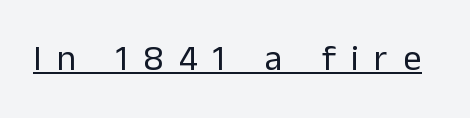
Every stem runs plumb, perpendicular to the baseline. You can see a thin bar hugging the bottom of the glyphs. The passage shown is not bold in any degree. These lines are rendered in a variable-pitch font. Characters follow at a spacing far wider than the type designer built in. Letterform terminals end flat and unadorned throughout the passage.
